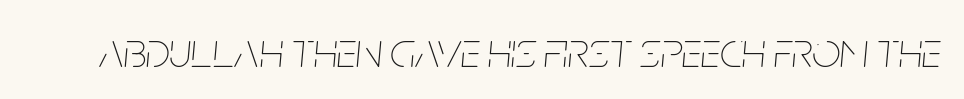
These glyphs show unthickened strokes, regular width or finer. A typesetter would call this proportional, since set widths differ per character. You could call the tracking neutral — neither tight nor loose. Quick note: underline off.
